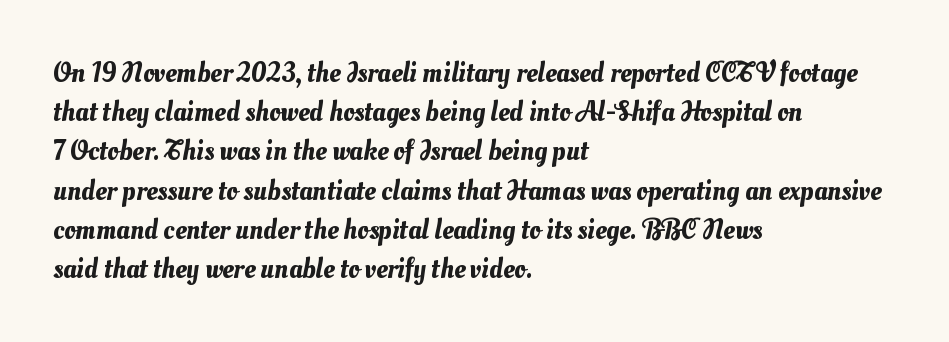
{"width": "normal", "stroke_contrast": "medium", "x_height": "small", "monospaced": "no", "underline": "no", "align": "left", "line_spacing": "normal", "line_spacing_ratio": 1.4, "letter_spacing": "normal", "letter_spacing_em": 0.0, "glyph_px": 28}
